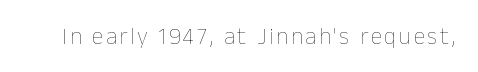
{"italic": "no", "bold": "no", "underline": "no", "glyph_px": 23}
